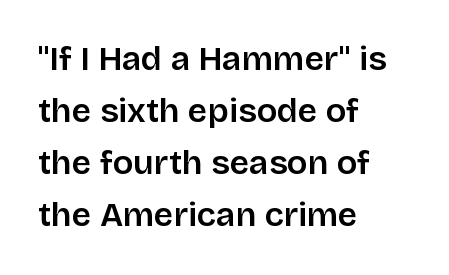
The image shows 34 px sans-serif type, upright; set left-aligned, normal line spacing (1.53x), normal letter spacing, not underlined; low stroke contrast and a large x-height.
